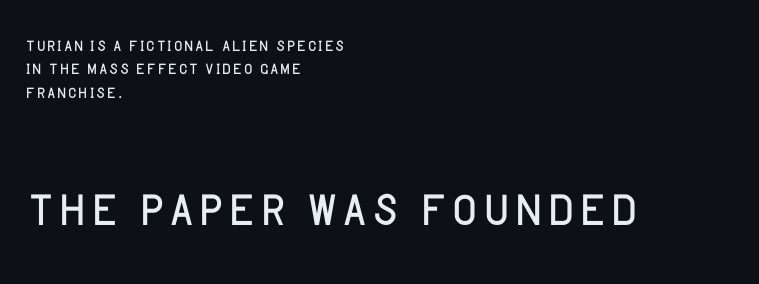
The image shows 68 px light sans-serif type, upright; set left-aligned, tight line spacing (1.02x), normal letter spacing, not underlined; the second (bottom) block is 2.96x larger; low stroke contrast and a large x-height.
